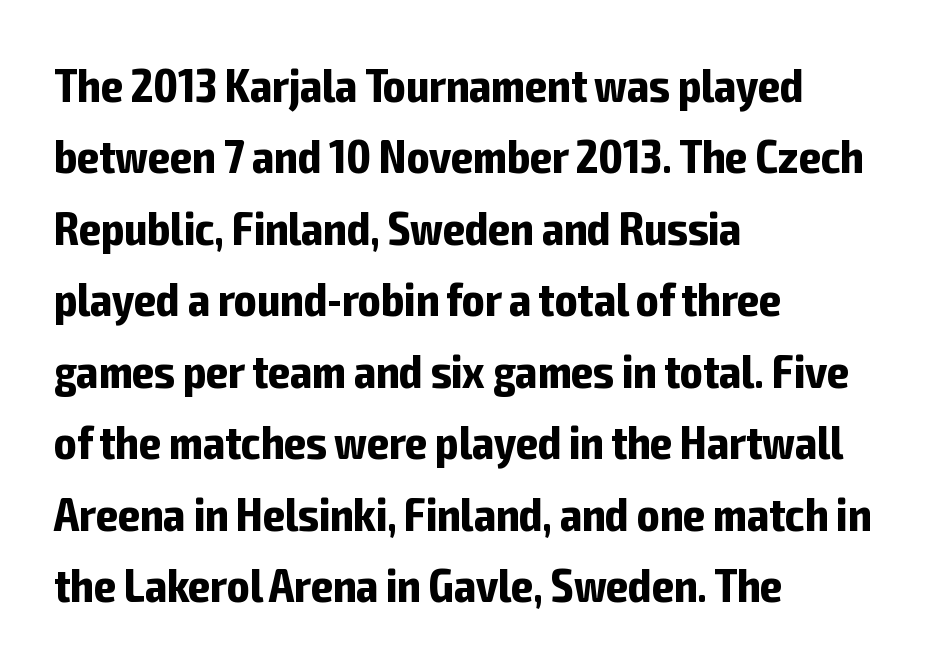
Q: Is the text bold? A: Yes.
Q: Is the text italic (slanted)? A: No, it is upright.
Q: Is the typeface a serif or a sans-serif typeface? A: Sans-serif.
Q: Is the text underlined? A: No.
Q: How is the paragraph aligned? A: Left-aligned.
Q: Is the spacing between letters normal or unusually wide? A: Normal.
Q: Is the spacing between lines tight, normal or loose? A: Normal.
Q: Width (condensed, normal, or wide)? A: Condensed.
Q: Stroke contrast? A: Low.
Q: x-height? A: Medium.
Q: Monospaced? A: No.
